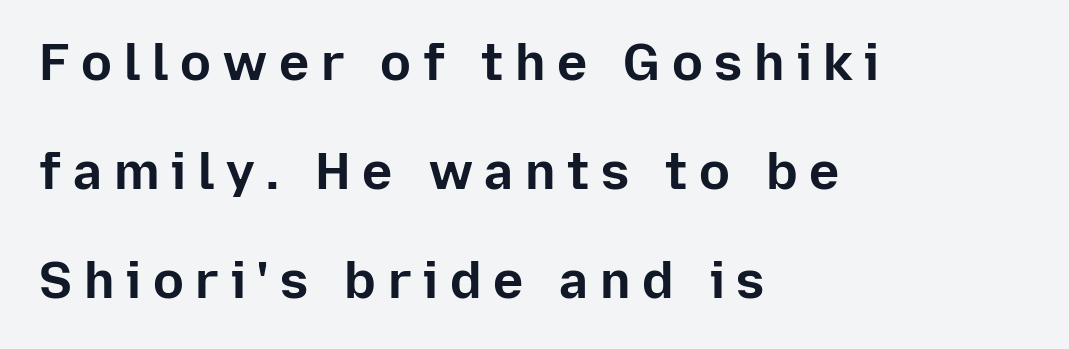
{"serif": "no", "italic": "no", "bold": "yes", "weight": "bold", "width": "normal", "stroke_contrast": "low", "x_height": "medium", "monospaced": "no", "underline": "no", "align": "left", "line_spacing": "loose", "line_spacing_ratio": 2.14, "letter_spacing": "wide", "letter_spacing_em": 0.23, "glyph_px": 51}
